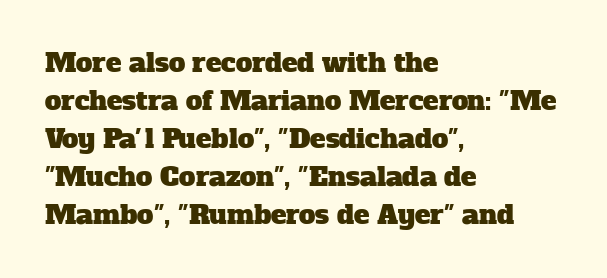
Q: Is the text underlined? A: No.
Q: How is the paragraph aligned? A: Left-aligned.
Q: Is the spacing between letters normal or unusually wide? A: Normal.
Q: Is the spacing between lines tight, normal or loose? A: Normal.
